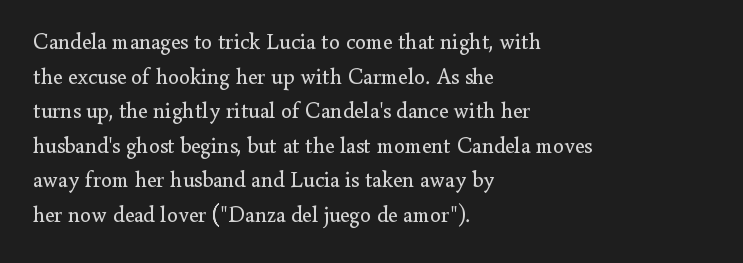
Which margin do the lines hug? The left one — the right edge is uneven. This is roman type, the default non-slanted kind. Summary of vertical rhythm: regular, with standard interline spacing. These glyphs show unthickened strokes, regular width or finer. The rendering keeps characters at their native spacing. The gap between lines stays unmarked.
